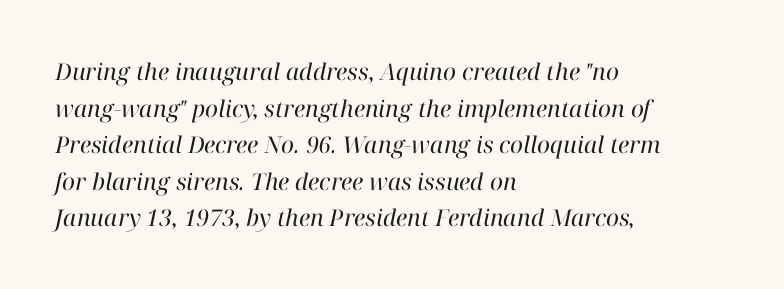
The ragged edge is on the right, which tells us the setting is flush left. You can tell it's italic because the verticals aren't actually vertical. Rule under the text: the space is simply empty. A typesetter would call this leading conventional body-copy spacing. Stems and bowls with no extra thickness — not bold. Does extra space separate the letters? No, they use regular spacing.
